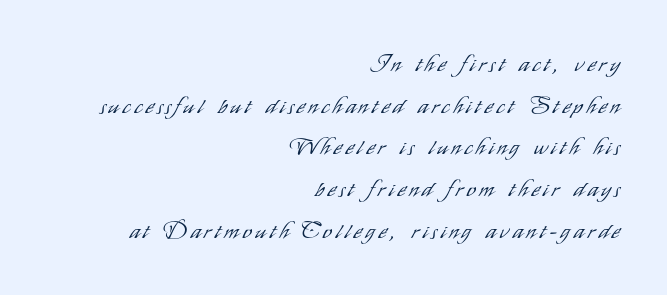
{"bold": "no", "underline": "no", "align": "right", "line_spacing_ratio": 1.81, "glyph_px": 23}
